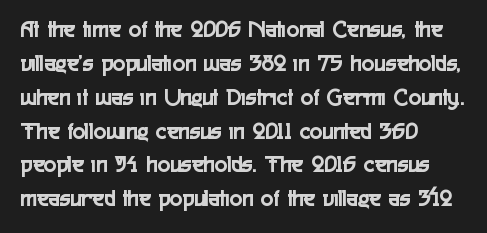
{"italic": "no", "underline": "no", "align": "left", "line_spacing": "normal", "line_spacing_ratio": 1.41, "letter_spacing": "normal", "letter_spacing_em": 0.0, "glyph_px": 24}
